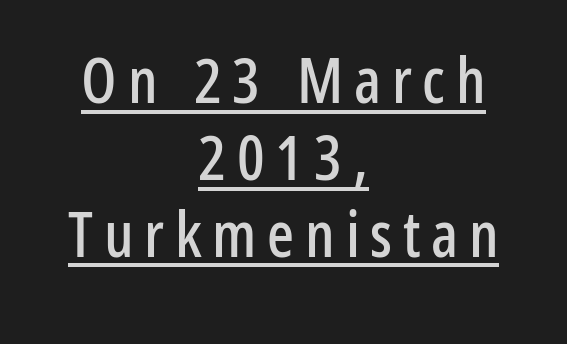
{"serif": "no", "italic": "no", "width": "condensed", "stroke_contrast": "low", "x_height": "medium", "monospaced": "no", "underline": "yes", "align": "center", "line_spacing_ratio": 1.22, "glyph_px": 63}
